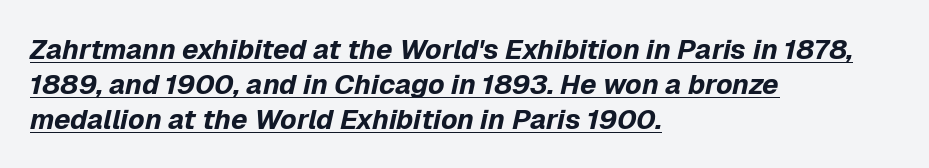
The image shows 28 px bold type, italic (leaning right); set left-aligned, normal line spacing (1.25x), normal letter spacing, underlined; low stroke contrast and a medium x-height.
